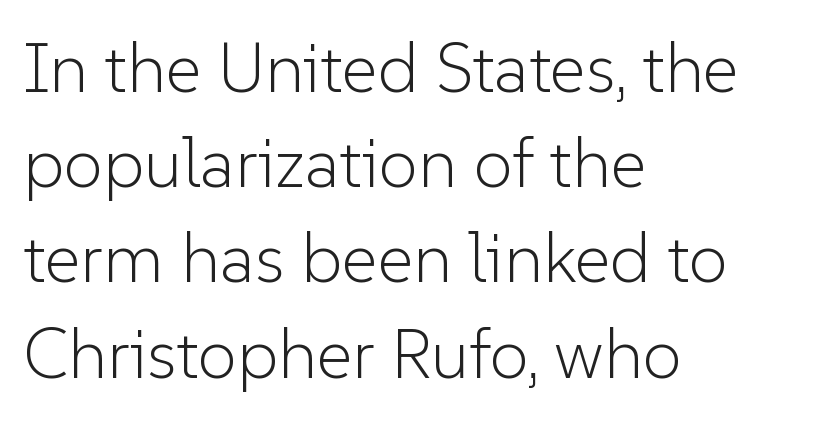
Q: Is the text bold? A: No.
Q: Is the text italic (slanted)? A: No, it is upright.
Q: Is the typeface a serif or a sans-serif typeface? A: Sans-serif.
Q: Is the text underlined? A: No.
Q: How is the paragraph aligned? A: Left-aligned.
Q: Is the spacing between letters normal or unusually wide? A: Normal.
Q: Is the spacing between lines tight, normal or loose? A: Normal.
Q: Width (condensed, normal, or wide)? A: Normal.
Q: Stroke contrast? A: Low.
Q: x-height? A: Medium.
Q: Monospaced? A: No.
